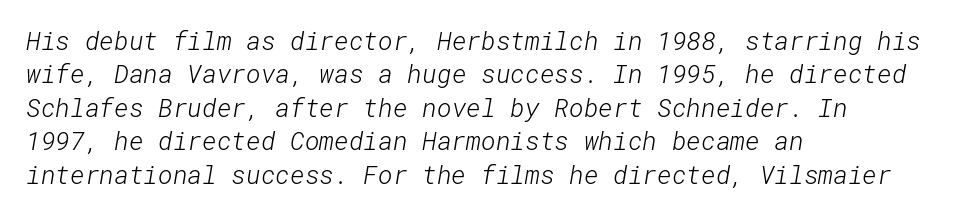
Heaviness? Minimal to ordinary, like unemphasized prose. The rendering keeps characters at their native spacing. Lines of text with bare space underneath. A student would call this left alignment; a typographer would say flush left, rag right. Evenly set lines give the paragraph a standard silhouette.
